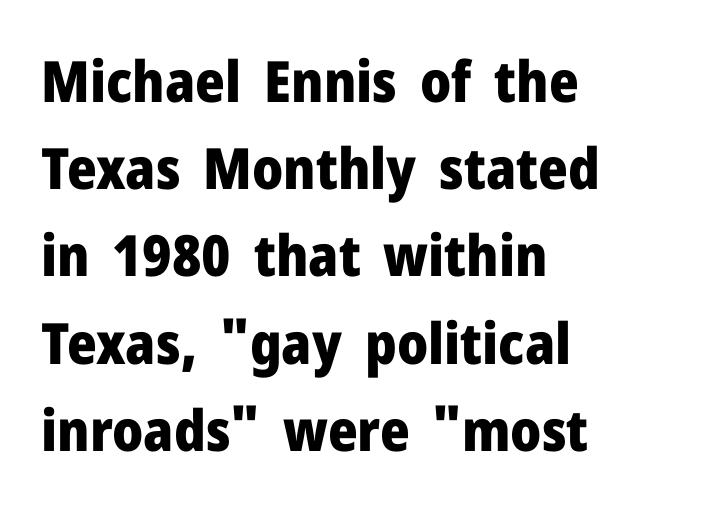
The image shows 57 px heavy sans-serif type, upright; set left-aligned, normal line spacing (1.53x), normal letter spacing, not underlined; low stroke contrast and a medium x-height.
